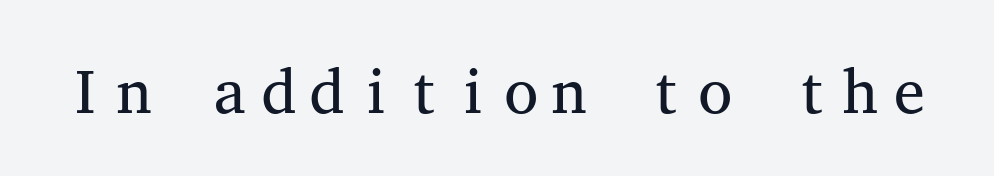
Weight: in the light-to-regular range. This is roman type, the default non-slanted kind. These lines are rendered in a fixed-pitch font. Here the glyphs are tracked normally, forming tight word shapes. Beneath every word, the page is bare.
